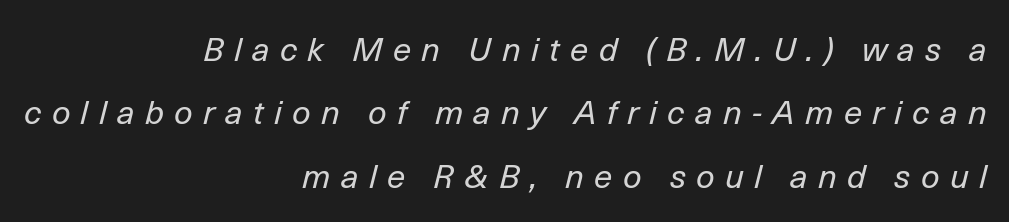
Q: Is the text bold? A: No.
Q: Is the text italic (slanted)? A: Yes, it leans right by about 14 degrees.
Q: Is the text underlined? A: No.
Q: How is the paragraph aligned? A: Right-aligned.
Q: Is the spacing between letters normal or unusually wide? A: Unusually wide.
Q: Is the spacing between lines tight, normal or loose? A: Loose.
Q: Width (condensed, normal, or wide)? A: Normal.
Q: Stroke contrast? A: Low.
Q: x-height? A: Medium.
Q: Monospaced? A: No.
